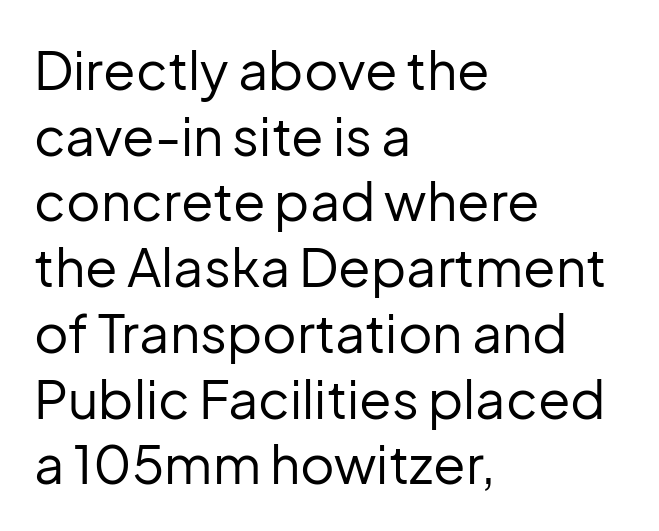
Q: Is the text bold? A: No.
Q: Is the text italic (slanted)? A: No, it is upright.
Q: Is the typeface a serif or a sans-serif typeface? A: Sans-serif.
Q: Is the text underlined? A: No.
Q: How is the paragraph aligned? A: Left-aligned.
Q: Is the spacing between letters normal or unusually wide? A: Normal.
Q: Width (condensed, normal, or wide)? A: Normal.
Q: Stroke contrast? A: Low.
Q: x-height? A: Medium.
Q: Monospaced? A: No.
